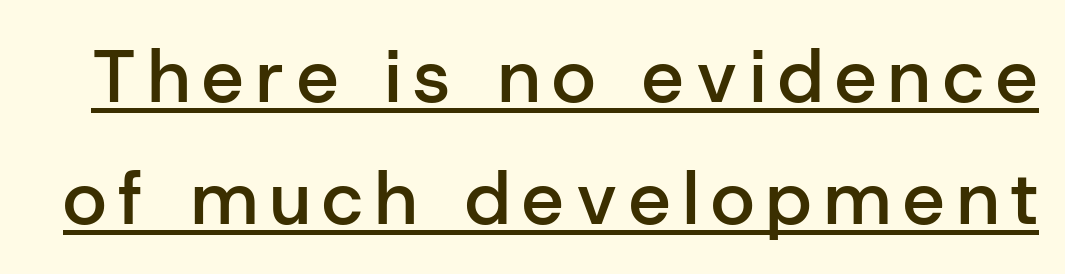
Q: Is the text bold? A: Semi-bold.
Q: Is the text italic (slanted)? A: No, it is upright.
Q: Is the typeface a serif or a sans-serif typeface? A: Sans-serif.
Q: Is the text underlined? A: Yes.
Q: Is the spacing between lines tight, normal or loose? A: Normal.
Q: Width (condensed, normal, or wide)? A: Normal.
Q: Stroke contrast? A: Low.
Q: x-height? A: Medium.
Q: Monospaced? A: No.
